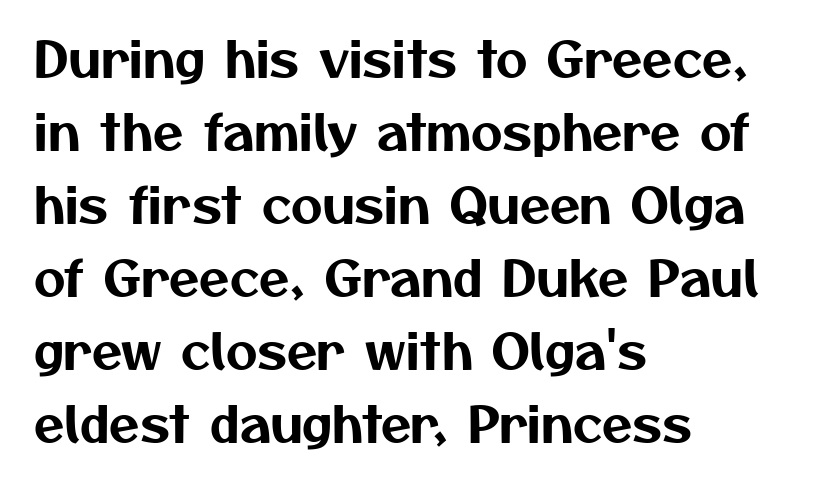
The image shows 49 px sans-serif type; set left-aligned, normal line spacing (1.49x), normal letter spacing, not underlined; medium stroke contrast and a medium x-height.
